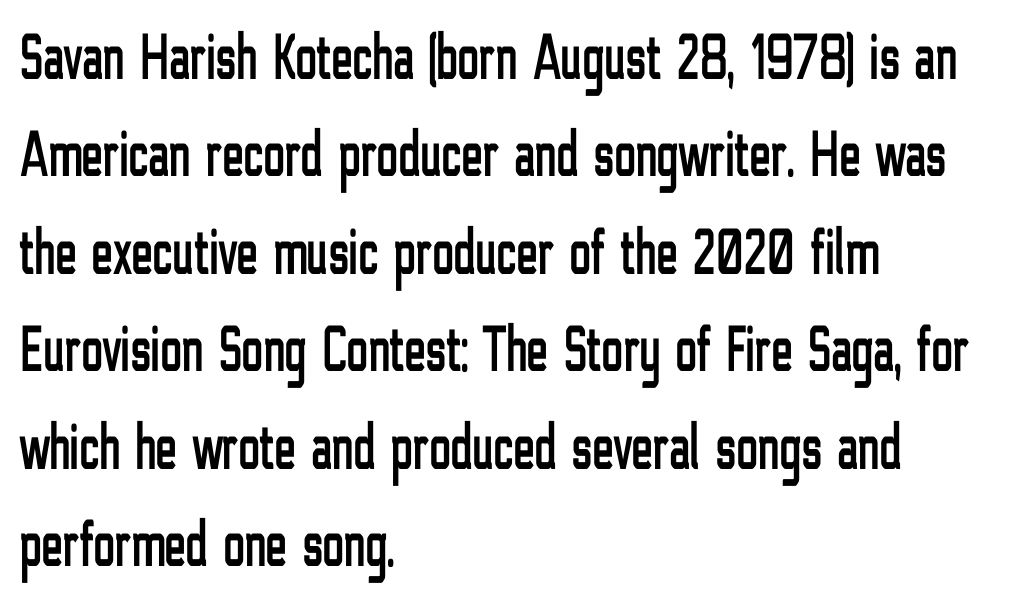
The image shows 65 px condensed sans-serif type, upright; set left-aligned, normal line spacing (1.5x), normal letter spacing, not underlined; low stroke contrast and a medium x-height.
